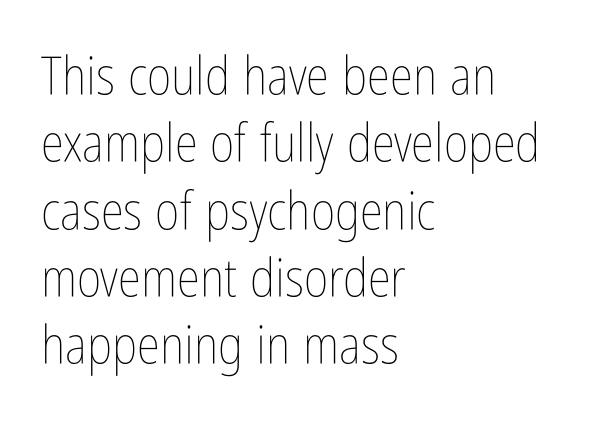
{"italic": "no", "bold": "no", "weight": "thin", "width": "condensed", "stroke_contrast": "low", "x_height": "medium", "monospaced": "no", "underline": "no", "align": "left", "line_spacing": "normal", "line_spacing_ratio": 1.27, "letter_spacing": "normal", "letter_spacing_em": 0.0, "glyph_px": 53}
